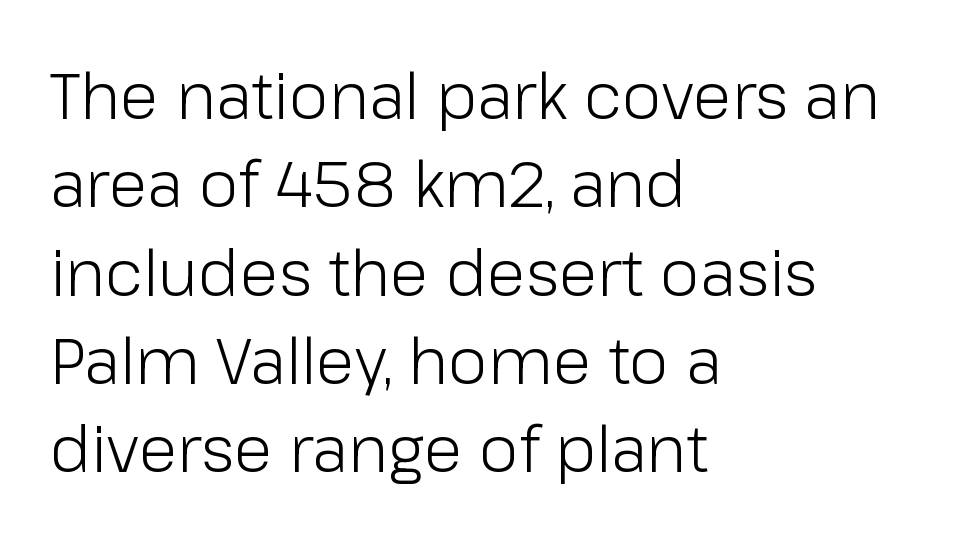
The image shows 64 px light sans-serif type, upright; set left-aligned, normal line spacing (1.38x), normal letter spacing, not underlined; low stroke contrast and a medium x-height.
